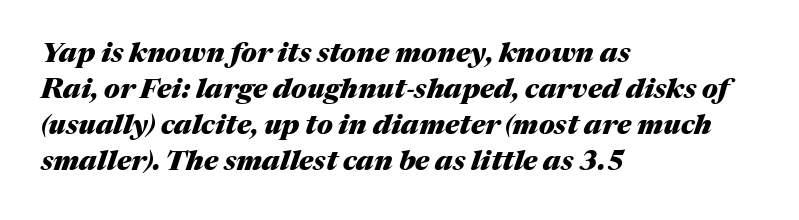
The image shows 28 px heavy type, italic (leaning right); set left-aligned, normal line spacing (1.29x), normal letter spacing, not underlined; medium stroke contrast and a medium x-height.
